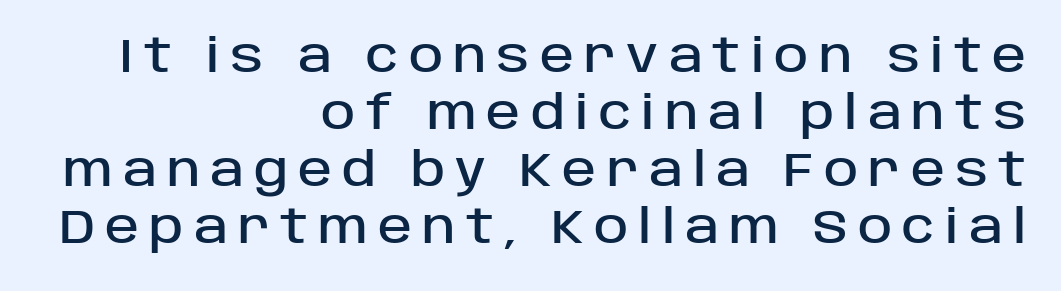
Q: Is the text italic (slanted)? A: No, it is upright.
Q: Is the typeface a serif or a sans-serif typeface? A: Sans-serif.
Q: Is the text underlined? A: No.
Q: How is the paragraph aligned? A: Right-aligned.
Q: Is the spacing between letters normal or unusually wide? A: Unusually wide.
Q: Width (condensed, normal, or wide)? A: Normal.
Q: Stroke contrast? A: Low.
Q: x-height? A: Large.
Q: Monospaced? A: No.
